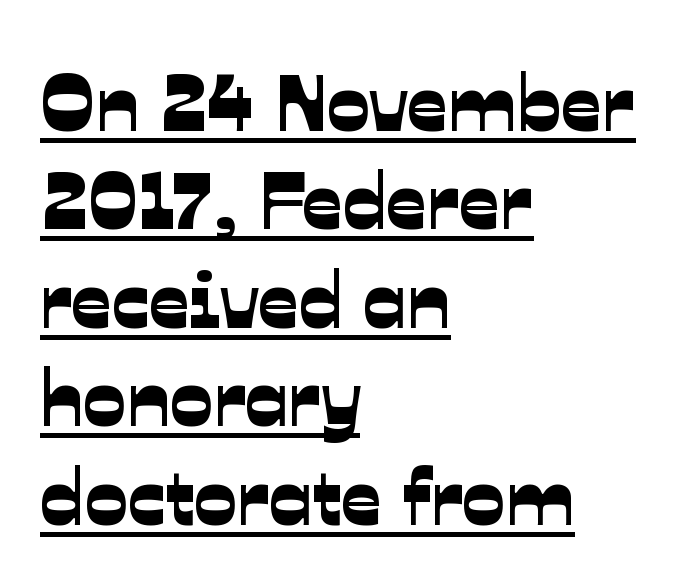
You can see a thin bar hugging the bottom of the glyphs. Line beginnings align vertically; line endings do not. Nothing unusual about the tracking: characters are spaced as the font intends. Letterform terminals end flat and unadorned throughout the passage.
